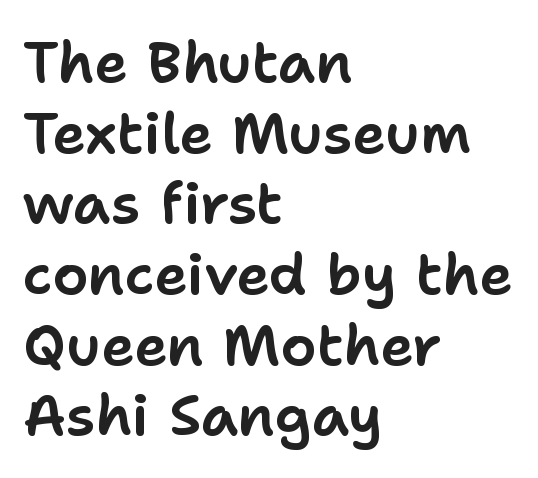
Q: Is the text italic (slanted)? A: No, it is upright.
Q: Is the typeface a serif or a sans-serif typeface? A: Sans-serif.
Q: Is the text underlined? A: No.
Q: How is the paragraph aligned? A: Left-aligned.
Q: Is the spacing between letters normal or unusually wide? A: Normal.
Q: Width (condensed, normal, or wide)? A: Normal.
Q: Stroke contrast? A: Low.
Q: x-height? A: Medium.
Q: Monospaced? A: No.
